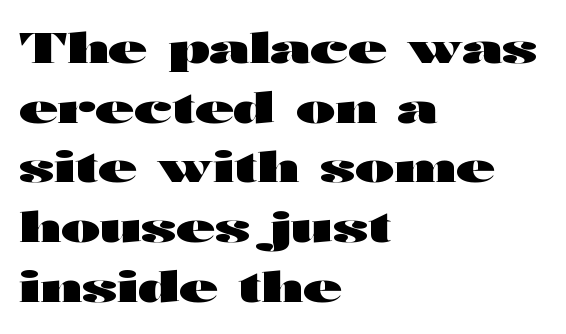
In terms of letterspacing, this is plain default setting. Notice how descenders clear the ascenders below comfortably — that's standard leading. Upright lettering throughout.
